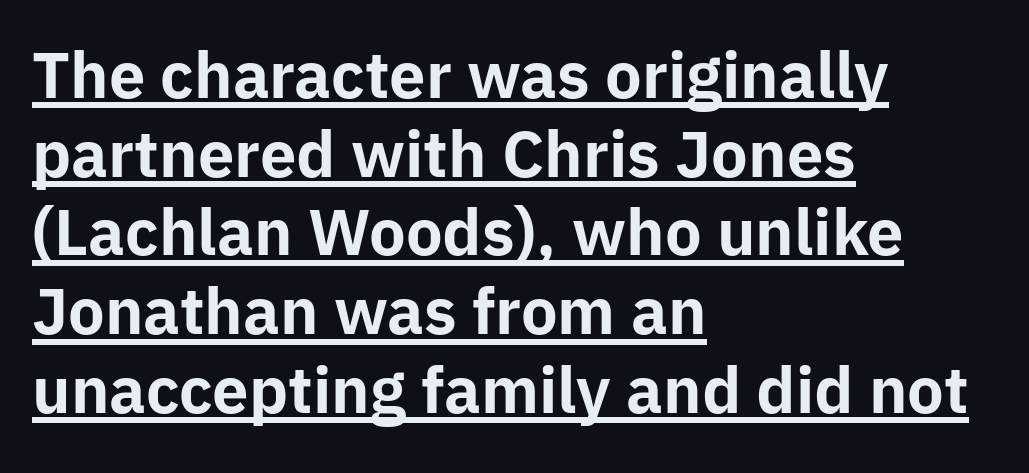
{"serif": "no", "italic": "no", "bold": "yes", "weight": "bold", "width": "normal", "stroke_contrast": "low", "x_height": "medium", "monospaced": "no", "underline": "yes", "align": "left", "line_spacing": "normal", "line_spacing_ratio": 1.27, "letter_spacing": "normal", "letter_spacing_em": 0.0, "glyph_px": 62}
